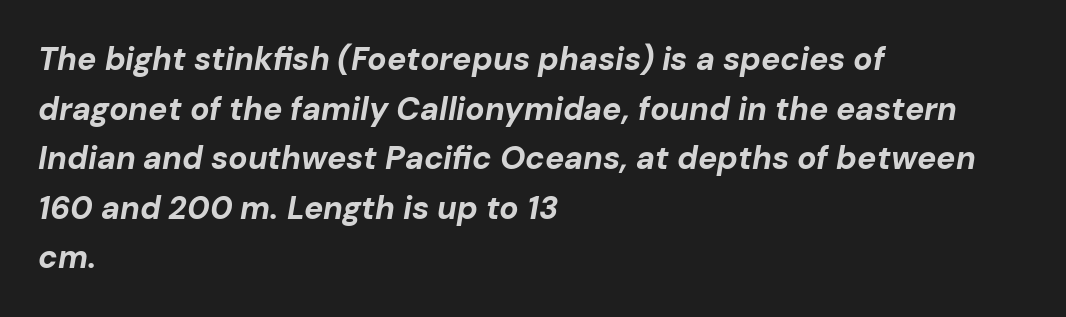
{"italic": "yes", "lean": "right", "slant_degrees": 10, "bold": "yes", "weight": "bold", "width": "normal", "stroke_contrast": "low", "x_height": "medium", "monospaced": "no", "underline": "no", "align": "left", "line_spacing": "normal", "line_spacing_ratio": 1.55, "letter_spacing": "normal", "letter_spacing_em": 0.0, "glyph_px": 32}
